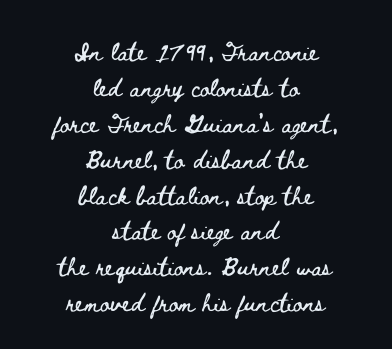
{"underline": "no", "align": "center", "line_spacing": "normal", "line_spacing_ratio": 1.56, "letter_spacing": "normal", "letter_spacing_em": 0.0, "glyph_px": 23}
